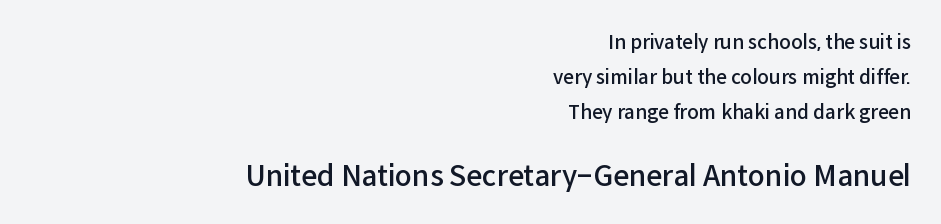
Here the glyphs are tracked normally, forming tight word shapes. Each row of text sits above clean, open space. Proportional: the letters do not fall into vertical columns. Bigger letters appear in the bottom chunk; the top chunk is reduced.
